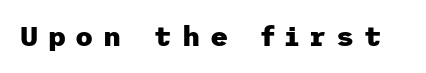
Vertical strokes here are truly vertical. Typesetter's note: full bold, strokes at maximum text heaviness. A sans-serif font was chosen for this passage. Bare-footed words on every line. Tracking value appears strongly positive — letters spread wide.
